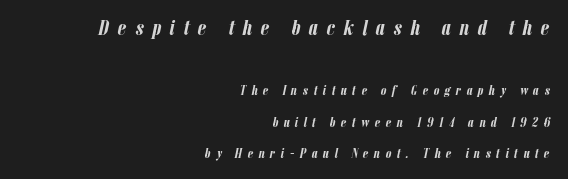
Q: Is the text bold? A: Yes.
Q: Is the text italic (slanted)? A: Yes, it leans right by about 12 degrees.
Q: Is the text underlined? A: No.
Q: How is the paragraph aligned? A: Right-aligned.
Q: Is the spacing between letters normal or unusually wide? A: Unusually wide.
Q: Is the spacing between lines tight, normal or loose? A: Loose.
Q: Which block of text is set in a larger size, the first (top) or the second (bottom)? A: The first (top) one.
